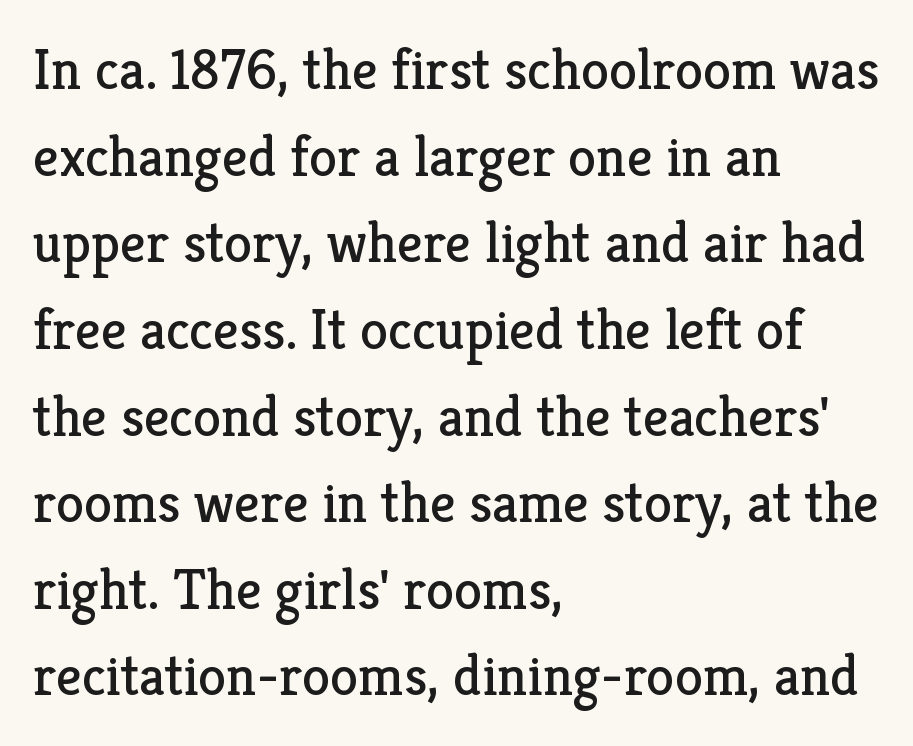
The block of text has a typical density, with ordinary space between rows. The rendering keeps characters at their native spacing. No extra ink here — the face is not bold. The face used here is proportionally spaced, like ordinary book or web type.
